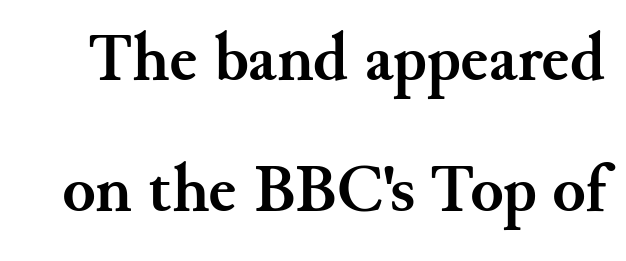
The image shows 68 px semibold serif type, upright; set loose line spacing (1.93x), normal letter spacing, not underlined; medium stroke contrast and a small x-height.
